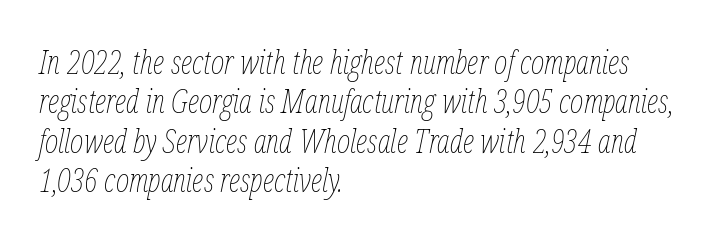
{"italic": "yes", "lean": "right", "slant_degrees": 12, "bold": "no", "weight": "thin", "width": "condensed", "stroke_contrast": "low", "x_height": "medium", "monospaced": "no", "underline": "no", "align": "left", "line_spacing_ratio": 1.23, "letter_spacing": "normal", "letter_spacing_em": 0.0, "glyph_px": 32}
